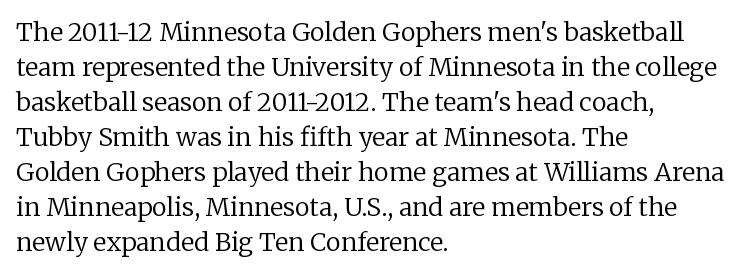
Q: Is the text bold? A: No.
Q: Is the text italic (slanted)? A: No, it is upright.
Q: Is the text underlined? A: No.
Q: How is the paragraph aligned? A: Left-aligned.
Q: Is the spacing between letters normal or unusually wide? A: Normal.
Q: Is the spacing between lines tight, normal or loose? A: Normal.
